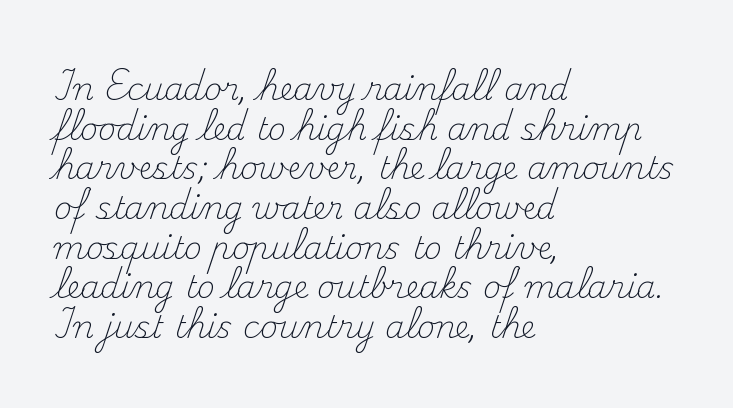
This sample has the flowing, uneven cadence of proportional lettering. The letters look calm and open, with moderate or lighter stems. Standard letterfit; no display-style spreading of the glyphs. The passage shown stacks its lines at a standard gap.
